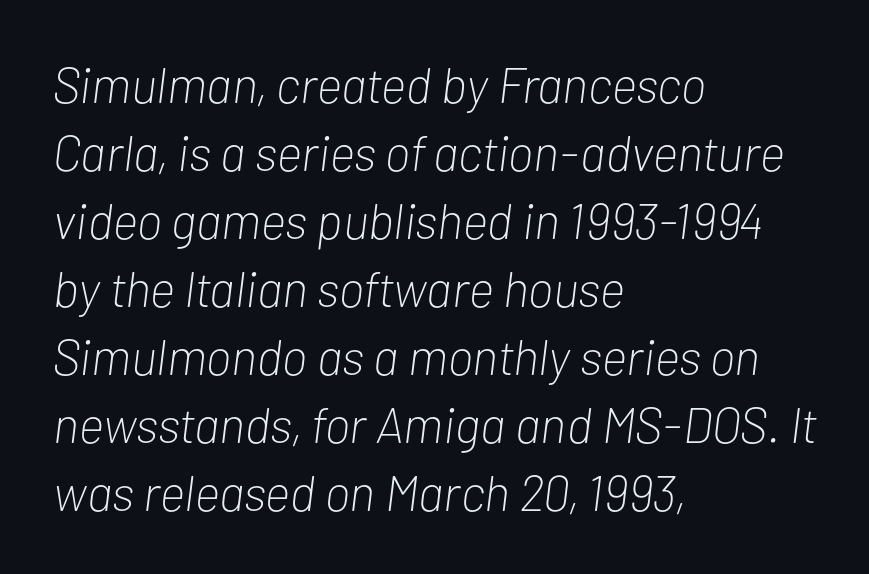
The image shows 50 px light, condensed type, italic (leaning right); set left-aligned, normal line spacing (1.36x), normal letter spacing, not underlined; low stroke contrast and a medium x-height.
